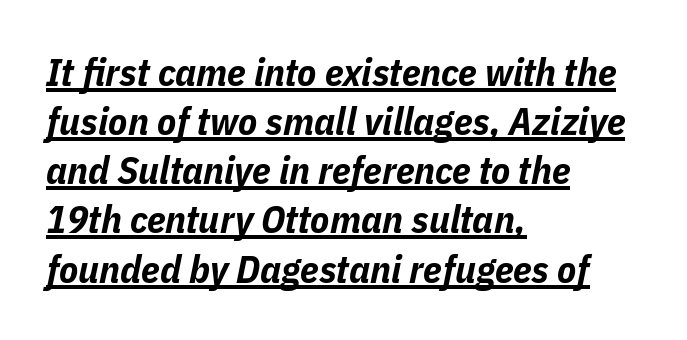
Is the type slanted? Yes — the strokes lean at a clear angle. The face used here is rendered with its standard letterfit. Character widths vary here, with narrow letters taking less room than wide ones. Each new line begins a customary step beneath the previous one. The lines are quadded left.
